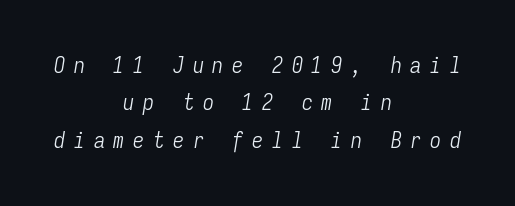
The image shows 22 px text type, italic (leaning right); set centered, normal line spacing (1.7x), unusually wide letter spacing (+0.4 em), not underlined.
